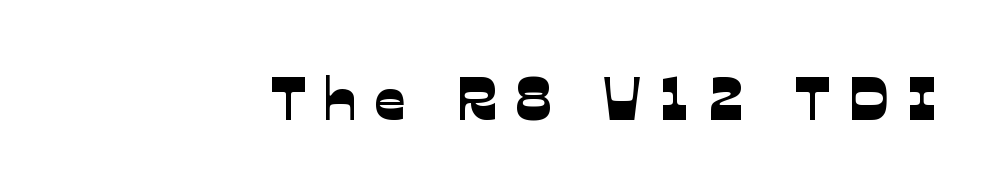
Q: Is the typeface a serif or a sans-serif typeface? A: Sans-serif.
Q: Is the text underlined? A: No.
Q: Is the spacing between letters normal or unusually wide? A: Unusually wide.
Q: Width (condensed, normal, or wide)? A: Normal.
Q: Stroke contrast? A: Low.
Q: x-height? A: Medium.
Q: Monospaced? A: No.
